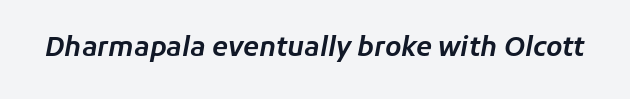
{"italic": "yes", "lean": "right", "slant_degrees": 11, "underline": "no", "letter_spacing": "normal", "letter_spacing_em": 0.0, "glyph_px": 26}
